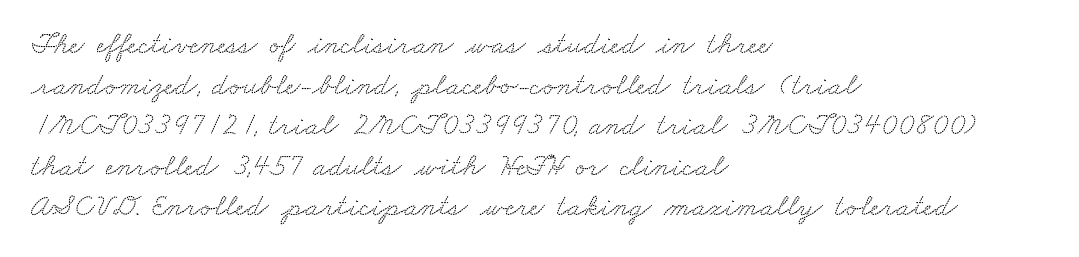
Q: Is the text underlined? A: No.
Q: How is the paragraph aligned? A: Left-aligned.
Q: Is the spacing between letters normal or unusually wide? A: Normal.
Q: Is the spacing between lines tight, normal or loose? A: Normal.
Q: Width (condensed, normal, or wide)? A: Wide.
Q: Stroke contrast? A: Low.
Q: x-height? A: Small.
Q: Monospaced? A: No.
